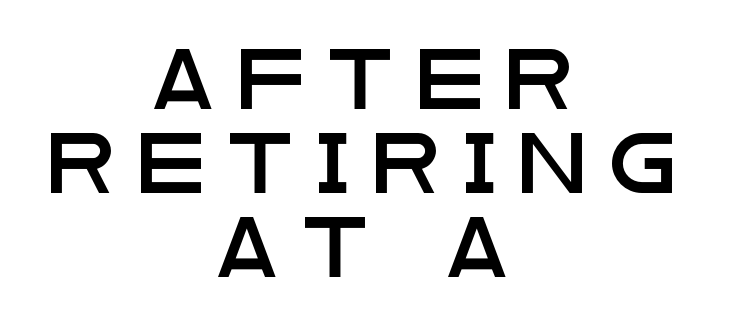
{"serif": "no", "italic": "no", "width": "wide", "stroke_contrast": "low", "x_height": "large", "monospaced": "no", "underline": "no", "align": "center", "line_spacing": "normal", "line_spacing_ratio": 1.4, "letter_spacing": "wide", "letter_spacing_em": 0.39, "glyph_px": 60}
